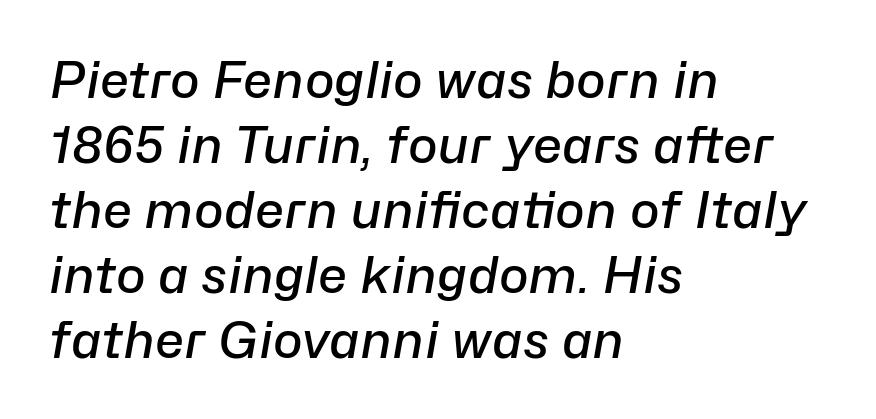
Q: Is the text bold? A: Semi-bold.
Q: Is the text italic (slanted)? A: Yes, it leans right by about 10 degrees.
Q: Is the text underlined? A: No.
Q: How is the paragraph aligned? A: Left-aligned.
Q: Is the spacing between letters normal or unusually wide? A: Normal.
Q: Is the spacing between lines tight, normal or loose? A: Normal.
Q: Width (condensed, normal, or wide)? A: Normal.
Q: Stroke contrast? A: Low.
Q: x-height? A: Medium.
Q: Monospaced? A: No.
